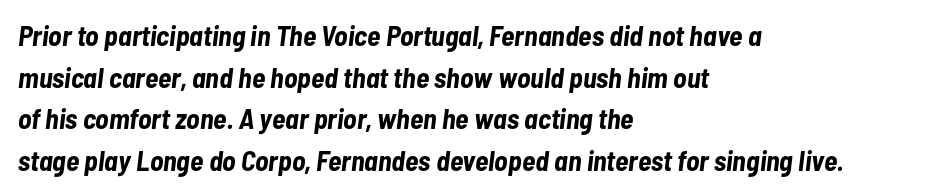
The image shows 28 px bold, condensed type, italic (leaning right); set left-aligned, normal line spacing (1.49x), normal letter spacing, not underlined; low stroke contrast and a medium x-height.
